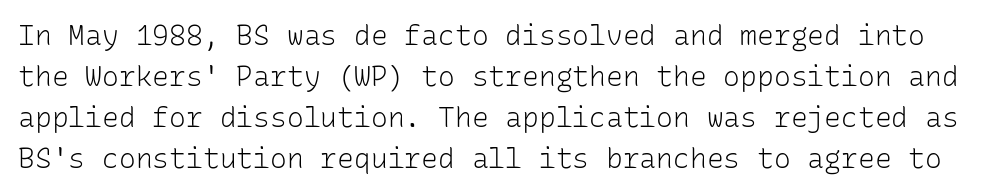
{"serif": "no", "italic": "no", "bold": "no", "weight": "light", "width": "normal", "stroke_contrast": "low", "x_height": "medium", "monospaced": "yes", "underline": "no", "line_spacing": "normal", "line_spacing_ratio": 1.47, "letter_spacing": "normal", "letter_spacing_em": 0.0, "glyph_px": 28}
